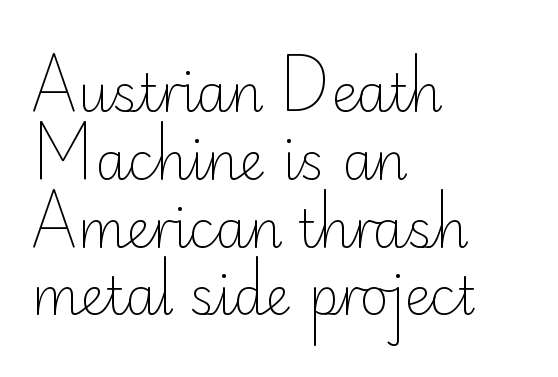
{"serif": "no", "italic": "no", "bold": "no", "weight": "light", "width": "normal", "stroke_contrast": "low", "x_height": "small", "monospaced": "no", "underline": "no", "align": "left", "line_spacing": "normal", "line_spacing_ratio": 1.33, "letter_spacing": "normal", "letter_spacing_em": 0.0, "glyph_px": 51}
